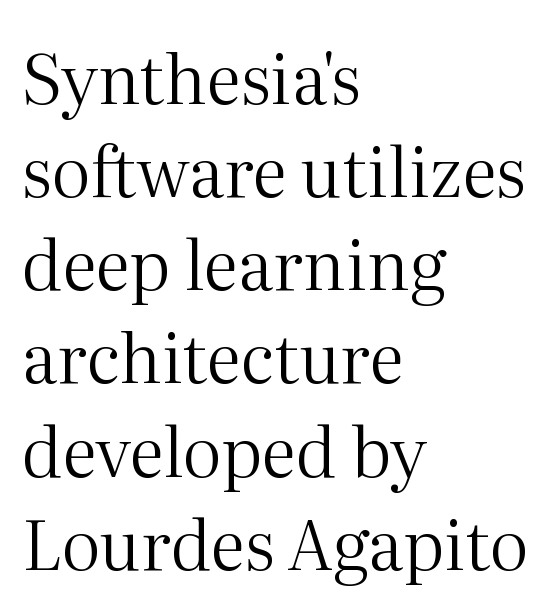
The image shows 69 px regular-weight serif type, upright; set left-aligned, normal line spacing (1.35x), normal letter spacing, not underlined; medium stroke contrast and a medium x-height.
